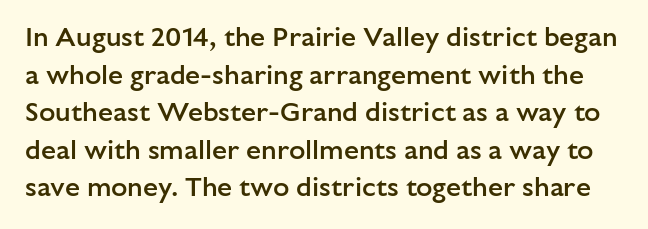
Q: Is the text bold? A: Semi-bold.
Q: Is the text italic (slanted)? A: No, it is upright.
Q: Is the text underlined? A: No.
Q: Is the spacing between letters normal or unusually wide? A: Normal.
Q: Is the spacing between lines tight, normal or loose? A: Normal.
